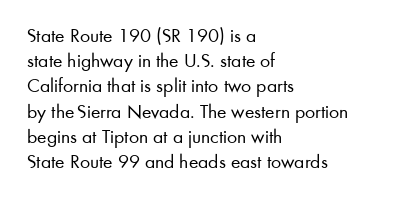
{"italic": "no", "bold": "no", "underline": "no", "align": "left", "line_spacing": "normal", "line_spacing_ratio": 1.26, "letter_spacing": "normal", "letter_spacing_em": 0.0, "glyph_px": 20}
